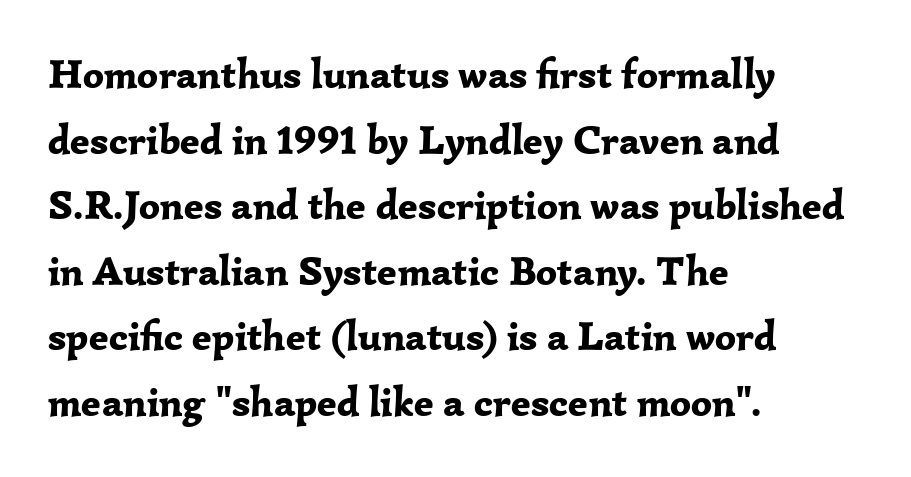
{"serif": "yes", "italic": "no", "bold": "yes", "weight": "bold", "width": "normal", "stroke_contrast": "low", "x_height": "medium", "monospaced": "no", "underline": "no", "align": "left", "line_spacing": "normal", "line_spacing_ratio": 1.6, "letter_spacing": "normal", "letter_spacing_em": 0.0, "glyph_px": 41}
